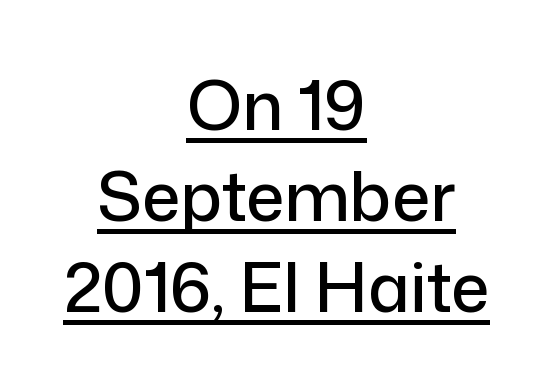
{"serif": "no", "italic": "no", "width": "normal", "stroke_contrast": "low", "x_height": "medium", "monospaced": "no", "underline": "yes", "align": "center", "line_spacing": "normal", "line_spacing_ratio": 1.34, "letter_spacing": "normal", "letter_spacing_em": 0.0, "glyph_px": 68}
